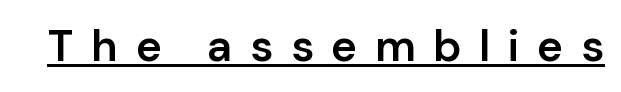
Q: Is the text bold? A: Semi-bold.
Q: Is the text italic (slanted)? A: No, it is upright.
Q: Is the typeface a serif or a sans-serif typeface? A: Sans-serif.
Q: Is the text underlined? A: Yes.
Q: Is the spacing between letters normal or unusually wide? A: Unusually wide.
Q: Width (condensed, normal, or wide)? A: Normal.
Q: Stroke contrast? A: Low.
Q: x-height? A: Medium.
Q: Monospaced? A: No.
